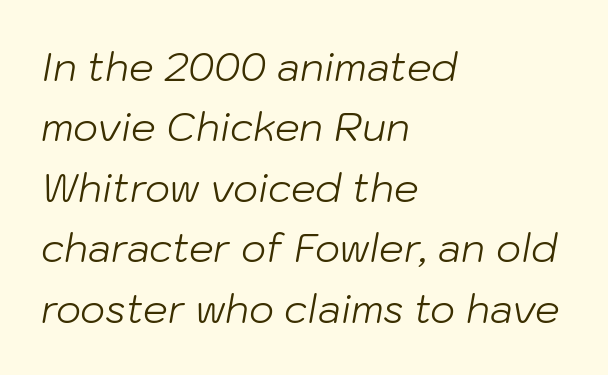
{"italic": "yes", "lean": "right", "slant_degrees": 10, "bold": "no", "weight": "light", "width": "normal", "stroke_contrast": "low", "x_height": "medium", "monospaced": "no", "underline": "no", "align": "left", "line_spacing": "normal", "line_spacing_ratio": 1.55, "letter_spacing": "normal", "letter_spacing_em": 0.0, "glyph_px": 39}
